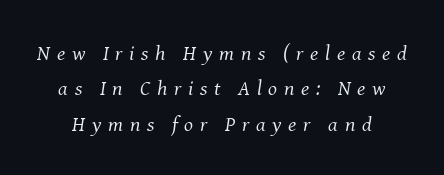
The passage shown leans; its letterforms are oblique. The words here are not underlined. The weight would be labelled regular, book, light, or lighter still. Compared with typical body copy, the letter spacing here is much looser.
